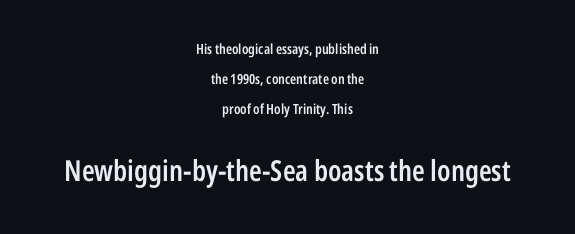
The image shows 29 px semibold, condensed sans-serif type, upright; set centered, loose line spacing (2.16x), normal letter spacing, not underlined; the second (bottom) block is 2.07x larger; low stroke contrast and a medium x-height.
